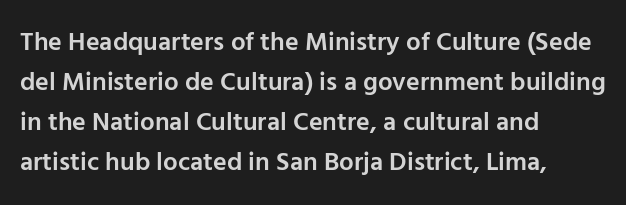
The image shows 26 px text type, upright; set left-aligned, normal line spacing (1.54x), normal letter spacing, not underlined.
